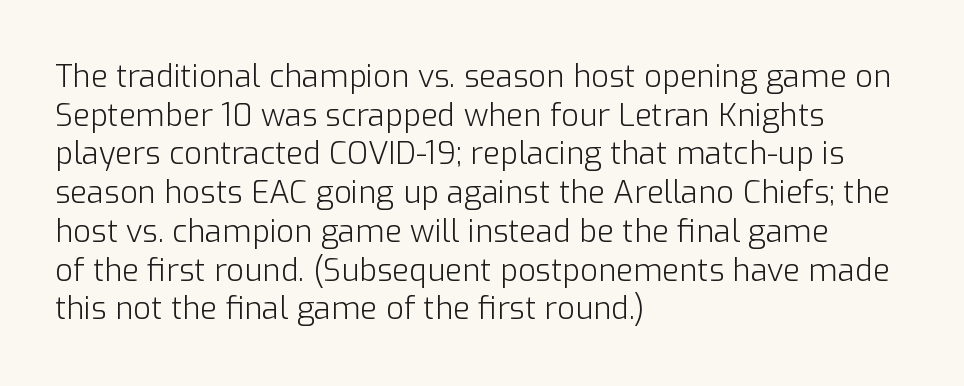
Q: Is the text bold? A: No.
Q: Is the text italic (slanted)? A: No, it is upright.
Q: Is the typeface a serif or a sans-serif typeface? A: Sans-serif.
Q: Is the text underlined? A: No.
Q: How is the paragraph aligned? A: Left-aligned.
Q: Is the spacing between letters normal or unusually wide? A: Normal.
Q: Is the spacing between lines tight, normal or loose? A: Normal.
Q: Width (condensed, normal, or wide)? A: Normal.
Q: Stroke contrast? A: Low.
Q: x-height? A: Medium.
Q: Monospaced? A: No.
